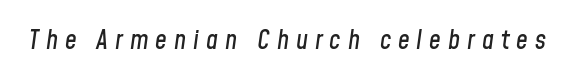
Q: Is the text italic (slanted)? A: Yes, it leans right by about 8 degrees.
Q: Is the text underlined? A: No.
Q: Is the spacing between letters normal or unusually wide? A: Unusually wide.
